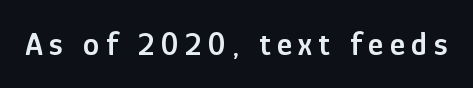
Plain, unruled lines of type. The face used here is a semibold: visibly heavier than regular, lighter than bold. Rendered with straight, roman letterforms. The letters advance in unequal steps, a hallmark of proportional type.
